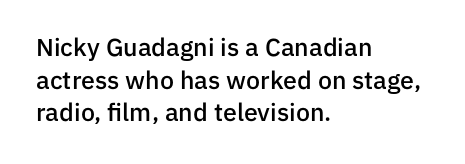
{"italic": "no", "bold": "semi", "underline": "no", "align": "left", "line_spacing": "normal", "line_spacing_ratio": 1.31, "letter_spacing": "normal", "letter_spacing_em": 0.0, "glyph_px": 25}
